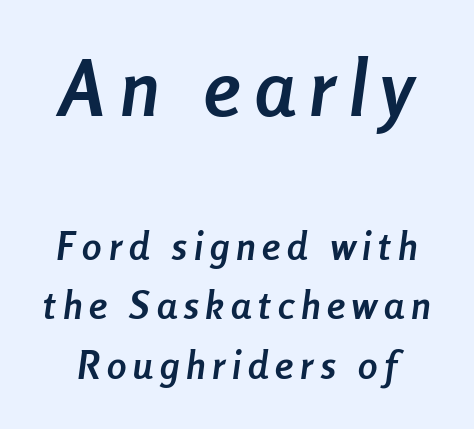
Underlining? Definitely not there. Each letter keeps its own natural width here, so spacing adapts to shape. Visually, the top section dominates because its glyphs are scaled up. In terms of leading, this rendering sits right in the middle. The axis of the letterforms is tilted away from vertical.
